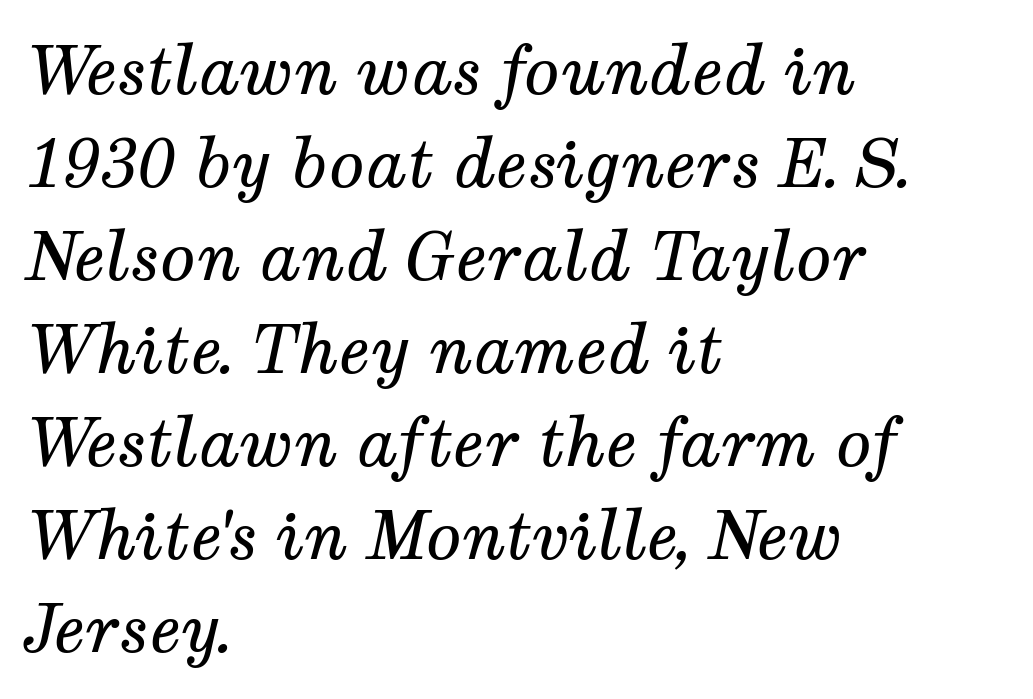
The image shows 66 px regular-weight serif type, italic (leaning right); set left-aligned, normal line spacing (1.41x), normal letter spacing, not underlined; medium stroke contrast and a medium x-height.
